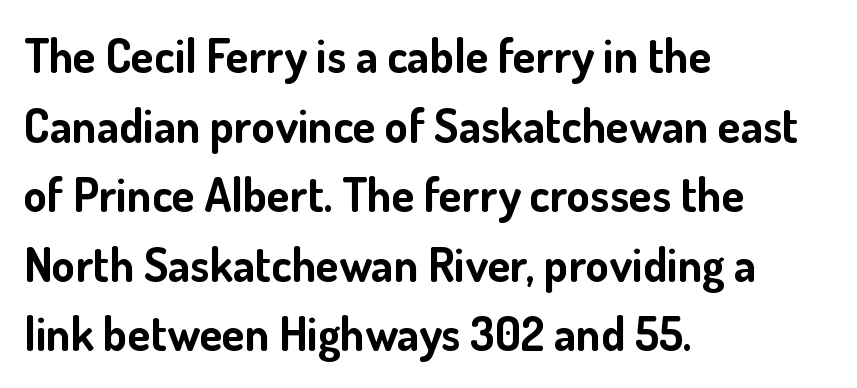
{"serif": "no", "italic": "no", "bold": "yes", "weight": "bold", "width": "normal", "stroke_contrast": "low", "x_height": "small", "monospaced": "no", "underline": "no", "align": "left", "line_spacing": "normal", "line_spacing_ratio": 1.48, "letter_spacing": "normal", "letter_spacing_em": 0.0, "glyph_px": 47}
